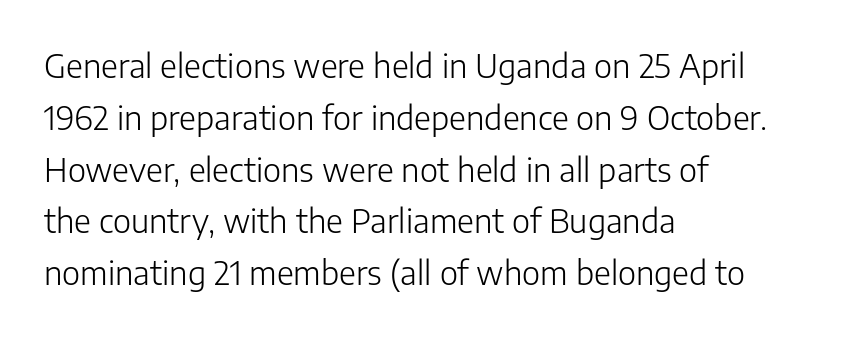
Spacing between characters is what you'd get straight out of the box. Looks like regular typesetting: each glyph gets only the width it needs. Is there any slant? The stems are plumb. Serif or sans? Sans — the stroke terminals are bare. This is not heavy type; no bold has been used. Reading down the column, the eye jumps a familiar distance to each next line.
